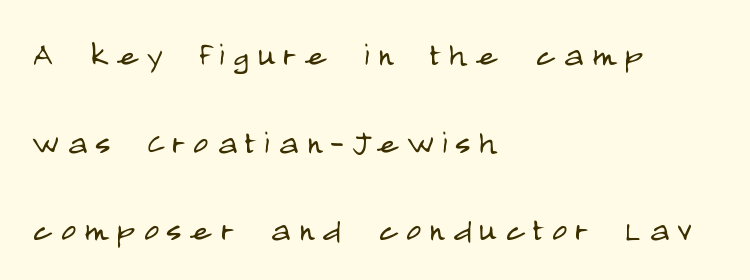
Is the type heavy? It reads as light-to-regular instead. Font category for this specimen: sans-serif. Posture: straight, roman, zero tilt. The leading is generous, giving the passage an open texture.
